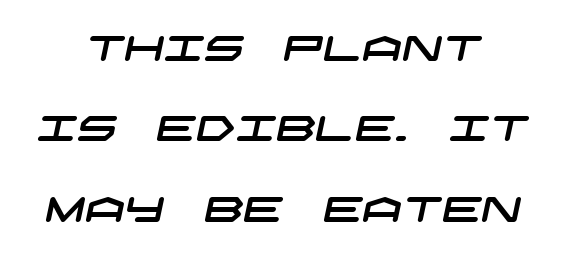
Tracking value appears to be zero — textbook default spacing. Visually the block forms a symmetrical silhouette, jagged on both flanks. Is there much room between lines? Yes — plenty of vertical air separates them. Glance below the letters and you will spot only blank space. Note: no serifs on the glyphs.
